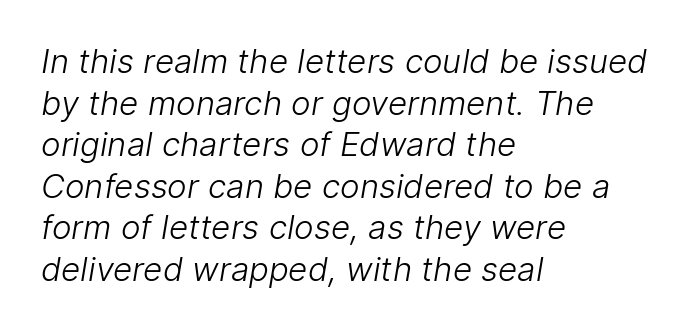
{"serif": "no", "bold": "no", "weight": "light", "width": "normal", "stroke_contrast": "low", "x_height": "medium", "monospaced": "no", "underline": "no", "align": "left", "line_spacing": "normal", "line_spacing_ratio": 1.26, "letter_spacing": "normal", "letter_spacing_em": 0.0, "glyph_px": 33}
